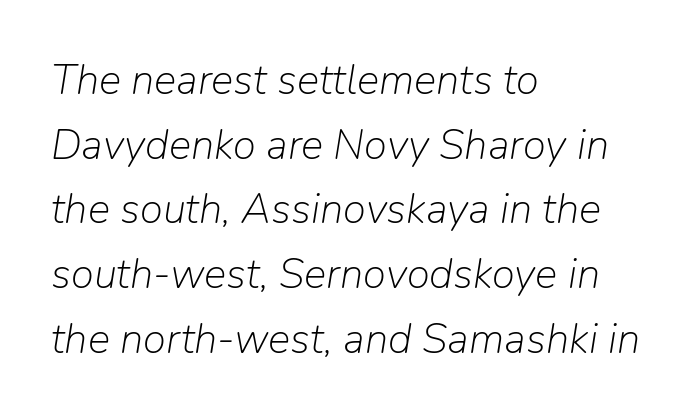
Vertical stems look standard width or narrower in stroke. Glance below the letters and you will spot only blank space. The rendering keeps characters at their native spacing. Interline gaps are of average width in this sample. Horizontally, the lines are justified to the leading edge only. Observe the lean: these are italic letterforms.
